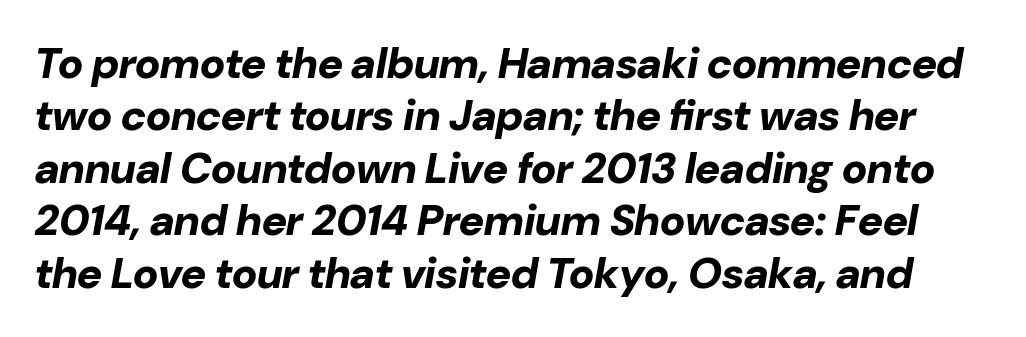
The image shows 43 px bold type, italic (leaning right); set line spacing 1.22x, normal letter spacing, not underlined; low stroke contrast and a medium x-height.
